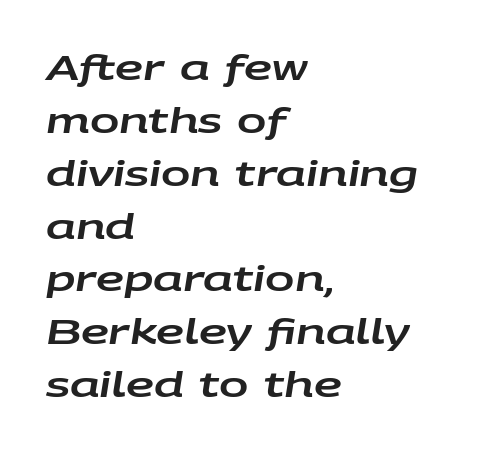
The lines sit at an ordinary, default distance from one another. A typesetter would mark this as italic. The rendering anchors every line to the left-hand side. Spacing between characters is what you'd get straight out of the box. Each letter keeps its own natural width here, so spacing adapts to shape. The strip under each line holds only bare page.
